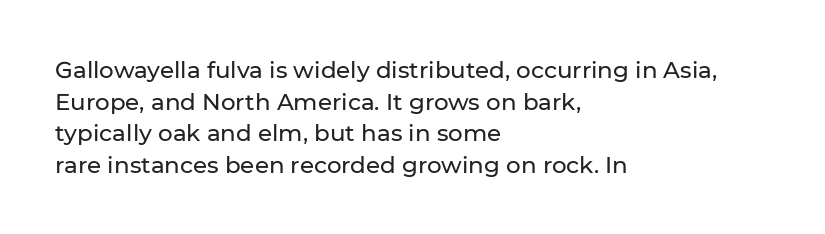
{"italic": "no", "underline": "no", "align": "left", "line_spacing": "normal", "line_spacing_ratio": 1.37, "letter_spacing": "normal", "letter_spacing_em": 0.0, "glyph_px": 23}
